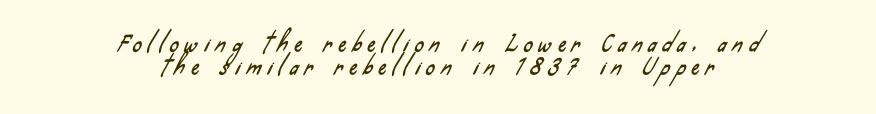
Q: Is the text underlined? A: No.
Q: How is the paragraph aligned? A: Centered.
Q: Is the spacing between letters normal or unusually wide? A: Unusually wide.
Q: Is the spacing between lines tight, normal or loose? A: Tight.
